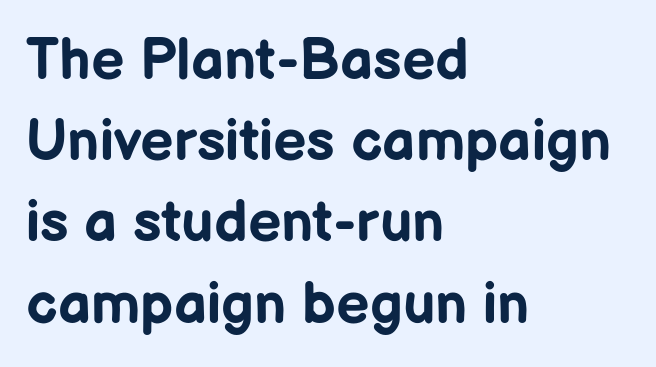
The image shows 58 px bold sans-serif type, upright; set left-aligned, normal line spacing (1.4x), normal letter spacing, not underlined; low stroke contrast and a medium x-height.
